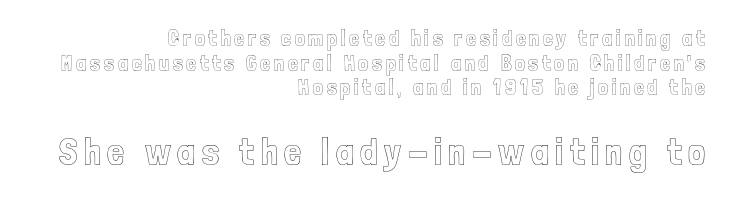
{"italic": "no", "width": "condensed", "x_height": "medium", "monospaced": "no", "underline": "no", "align": "right", "line_spacing": "tight", "line_spacing_ratio": 1.12, "larger_block": "second", "size_ratio": 1.73, "glyph_px": 38}
